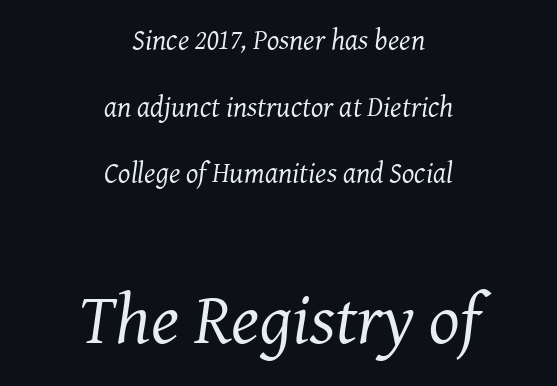
Character widths vary here, with narrow letters taking less room than wide ones. Compared with ordinary roman type, these characters are visibly tilted. Which chunk is bigger? The second one — the bottom block dwarfs the top. Characters follow at the spacing the type designer built in. Interline gaps are noticeably wide in this sample.
